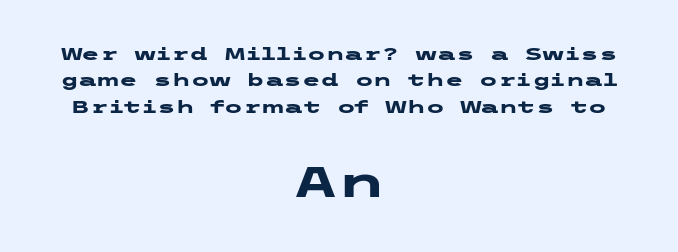
Q: Is the text bold? A: Yes.
Q: Is the text italic (slanted)? A: No, it is upright.
Q: Is the typeface a serif or a sans-serif typeface? A: Sans-serif.
Q: Is the text underlined? A: No.
Q: How is the paragraph aligned? A: Centered.
Q: Is the spacing between letters normal or unusually wide? A: Normal.
Q: Is the spacing between lines tight, normal or loose? A: Normal.
Q: Which block of text is set in a larger size, the first (top) or the second (bottom)? A: The second (bottom) one.
Q: Width (condensed, normal, or wide)? A: Wide.
Q: Stroke contrast? A: Low.
Q: x-height? A: Medium.
